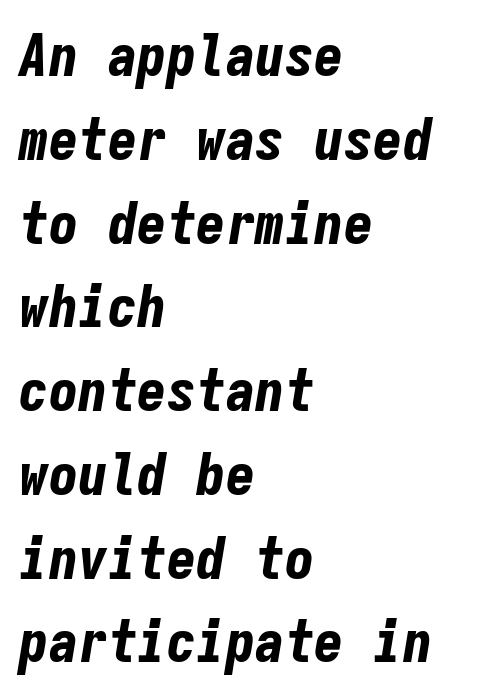
Q: Is the text bold? A: Yes.
Q: Is the text italic (slanted)? A: Yes, it leans right by about 9 degrees.
Q: Is the text underlined? A: No.
Q: How is the paragraph aligned? A: Left-aligned.
Q: Is the spacing between letters normal or unusually wide? A: Normal.
Q: Is the spacing between lines tight, normal or loose? A: Normal.
Q: Width (condensed, normal, or wide)? A: Condensed.
Q: Stroke contrast? A: Low.
Q: x-height? A: Medium.
Q: Monospaced? A: Yes.
